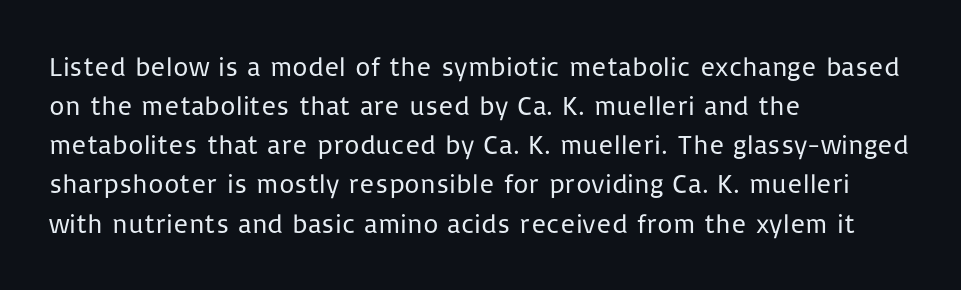
{"italic": "no", "bold": "no", "underline": "no", "align": "left", "line_spacing": "normal", "line_spacing_ratio": 1.45, "letter_spacing": "normal", "letter_spacing_em": 0.0, "glyph_px": 27}
